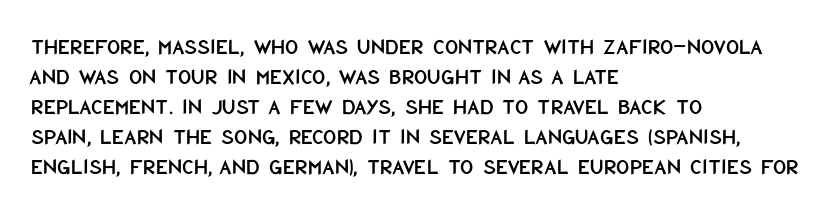
{"italic": "no", "underline": "no", "align": "left", "line_spacing": "normal", "line_spacing_ratio": 1.3, "letter_spacing": "normal", "letter_spacing_em": 0.0, "glyph_px": 23}
